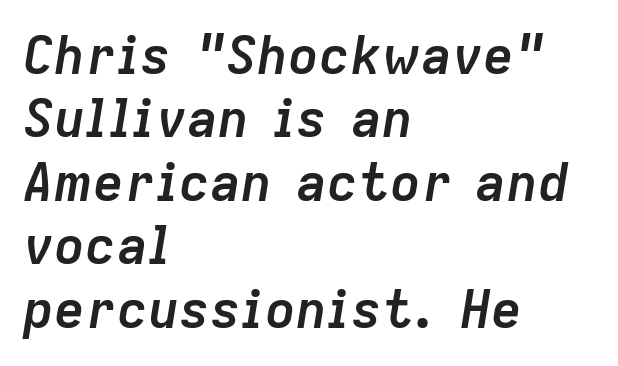
The image shows 52 px semibold type, italic (leaning right); set left-aligned, line spacing 1.22x, normal letter spacing, not underlined; low stroke contrast and a medium x-height.
